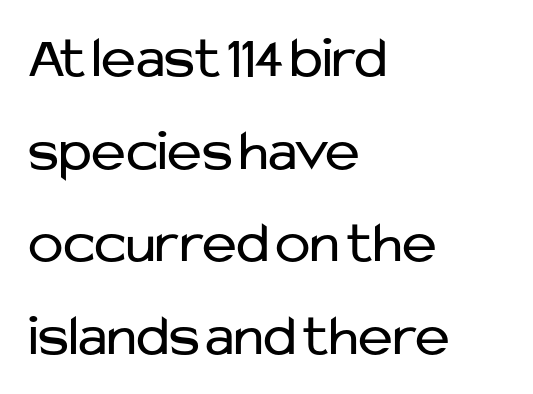
Q: Is the text bold? A: No.
Q: Is the text italic (slanted)? A: No, it is upright.
Q: Is the typeface a serif or a sans-serif typeface? A: Sans-serif.
Q: Is the text underlined? A: No.
Q: How is the paragraph aligned? A: Left-aligned.
Q: Is the spacing between letters normal or unusually wide? A: Normal.
Q: Is the spacing between lines tight, normal or loose? A: Normal.
Q: Width (condensed, normal, or wide)? A: Normal.
Q: Stroke contrast? A: Low.
Q: x-height? A: Medium.
Q: Monospaced? A: No.
